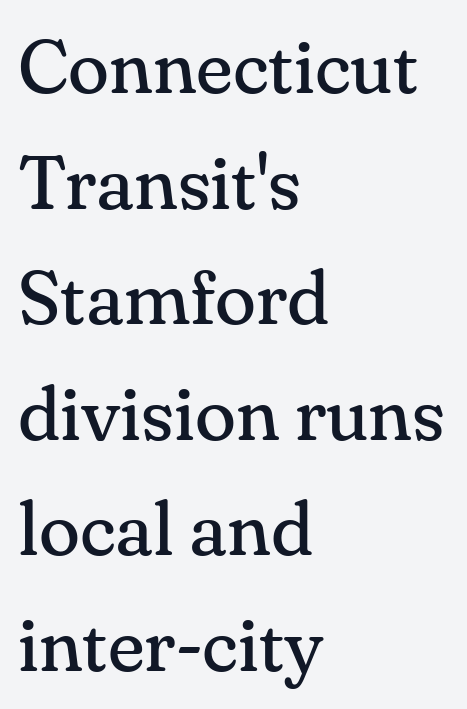
Q: Is the text bold? A: No.
Q: Is the text italic (slanted)? A: No, it is upright.
Q: Is the typeface a serif or a sans-serif typeface? A: Serif.
Q: Is the text underlined? A: No.
Q: How is the paragraph aligned? A: Left-aligned.
Q: Is the spacing between letters normal or unusually wide? A: Normal.
Q: Is the spacing between lines tight, normal or loose? A: Normal.
Q: Width (condensed, normal, or wide)? A: Normal.
Q: Stroke contrast? A: Medium.
Q: x-height? A: Small.
Q: Monospaced? A: No.
